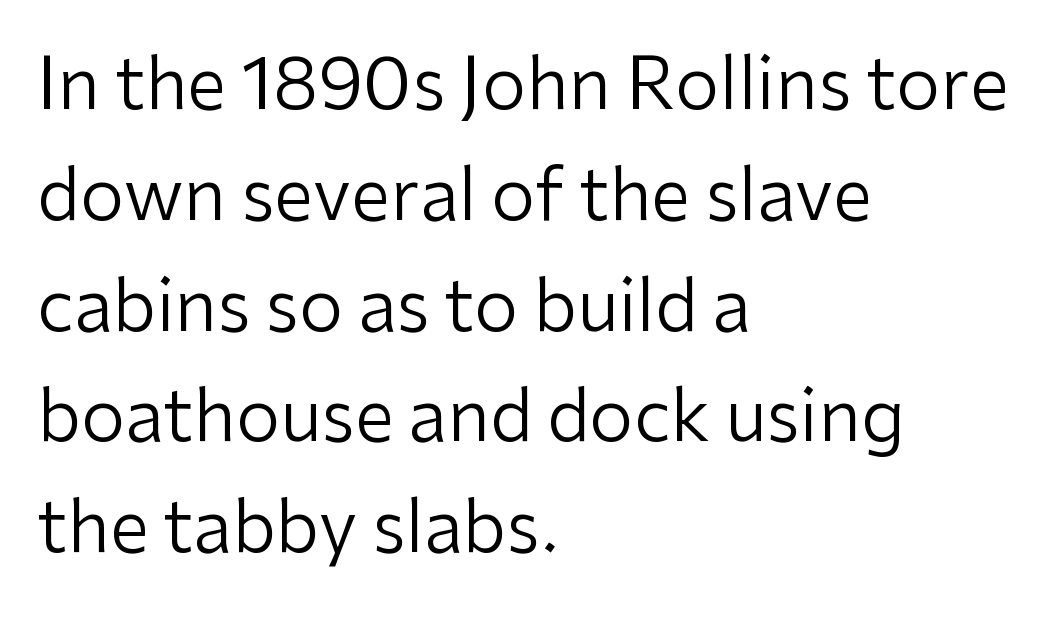
Q: Is the text bold? A: No.
Q: Is the text italic (slanted)? A: No, it is upright.
Q: Is the typeface a serif or a sans-serif typeface? A: Sans-serif.
Q: Is the text underlined? A: No.
Q: How is the paragraph aligned? A: Left-aligned.
Q: Is the spacing between letters normal or unusually wide? A: Normal.
Q: Is the spacing between lines tight, normal or loose? A: Normal.
Q: Width (condensed, normal, or wide)? A: Normal.
Q: Stroke contrast? A: Low.
Q: x-height? A: Medium.
Q: Monospaced? A: No.
